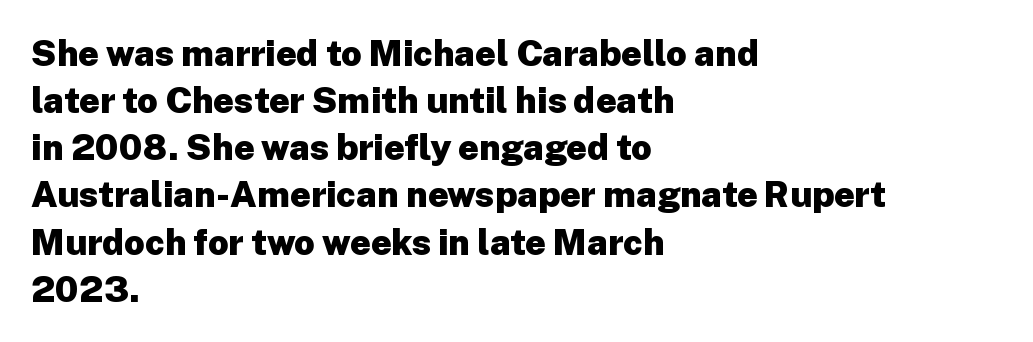
The image shows 36 px heavy sans-serif type, upright; set left-aligned, normal line spacing (1.31x), normal letter spacing, not underlined; low stroke contrast and a medium x-height.
